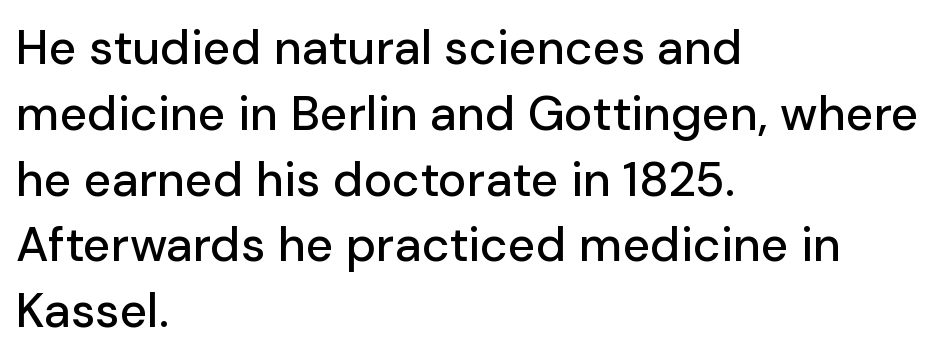
The image shows 48 px sans-serif type, upright; set left-aligned, normal line spacing (1.37x), normal letter spacing, not underlined; low stroke contrast and a medium x-height.
